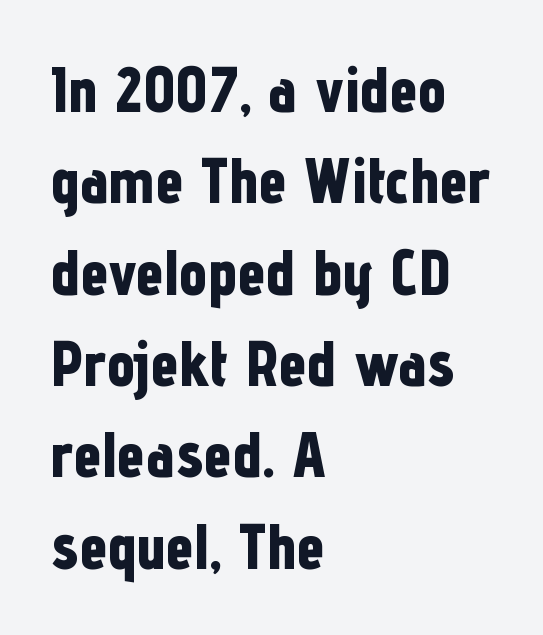
{"serif": "no", "italic": "no", "bold": "yes", "weight": "bold", "width": "condensed", "stroke_contrast": "low", "x_height": "medium", "monospaced": "no", "underline": "no", "align": "left", "line_spacing": "normal", "line_spacing_ratio": 1.45, "letter_spacing": "normal", "letter_spacing_em": 0.0, "glyph_px": 63}
